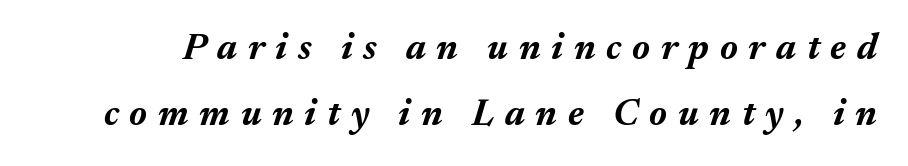
The image shows 37 px bold type, italic (leaning right); set line spacing 1.78x, unusually wide letter spacing (+0.29 em), not underlined; medium stroke contrast and a medium x-height.
